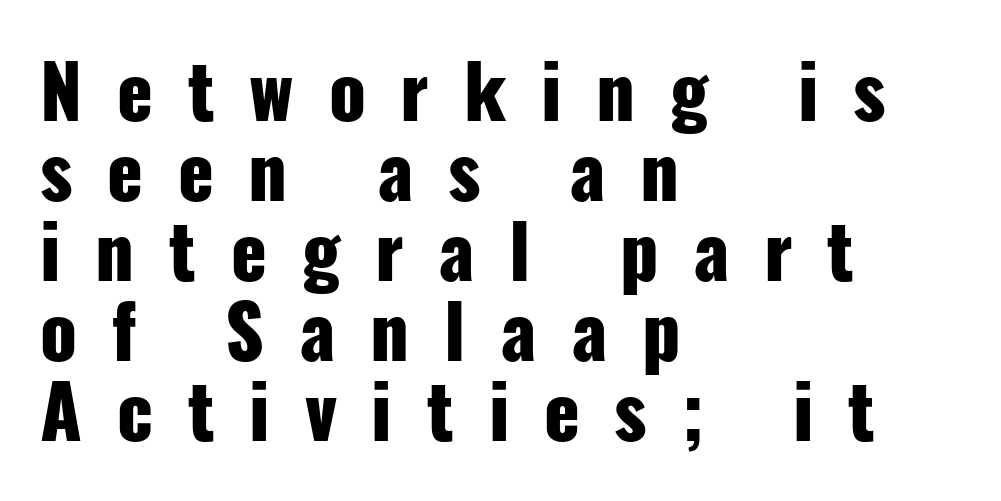
The image shows 74 px heavy, condensed sans-serif type, upright; set left-aligned, tight line spacing (1.08x), unusually wide letter spacing (+0.47 em), not underlined; low stroke contrast and a medium x-height.
